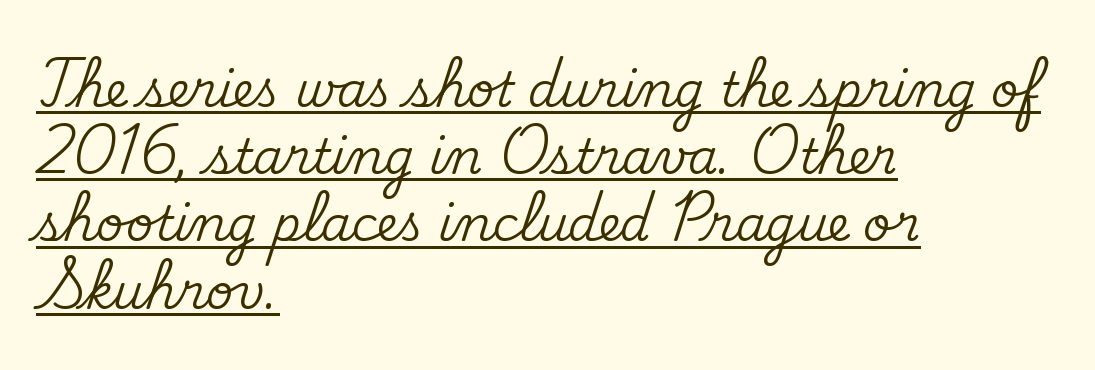
Q: Is the text italic (slanted)? A: Yes.
Q: Is the text underlined? A: Yes.
Q: How is the paragraph aligned? A: Left-aligned.
Q: Is the spacing between letters normal or unusually wide? A: Normal.
Q: Is the spacing between lines tight, normal or loose? A: Normal.
Q: Width (condensed, normal, or wide)? A: Normal.
Q: Stroke contrast? A: Medium.
Q: x-height? A: Small.
Q: Monospaced? A: No.
